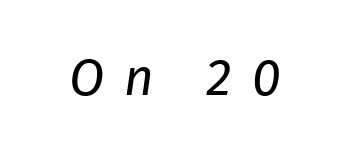
{"serif": "no", "bold": "no", "weight": "regular", "width": "normal", "stroke_contrast": "low", "x_height": "medium", "monospaced": "no", "underline": "no", "letter_spacing": "wide", "letter_spacing_em": 0.37, "glyph_px": 52}
